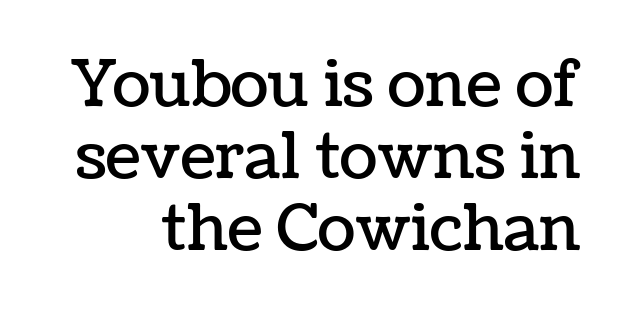
The image shows 63 px text type, upright; set tight line spacing (1.14x), normal letter spacing, not underlined; low stroke contrast and a medium x-height.
